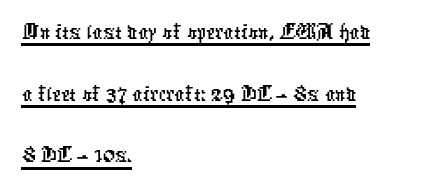
{"serif": "no", "width": "condensed", "stroke_contrast": "low", "x_height": "medium", "monospaced": "no", "underline": "yes", "align": "left", "line_spacing": "normal", "line_spacing_ratio": 1.26, "letter_spacing": "normal", "letter_spacing_em": 0.0, "glyph_px": 49}
